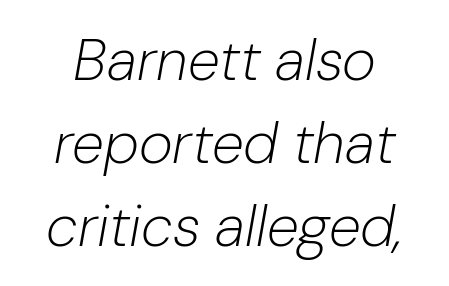
The image shows 58 px light type, italic (leaning right); set centered, normal line spacing (1.43x), normal letter spacing, not underlined; low stroke contrast and a medium x-height.
